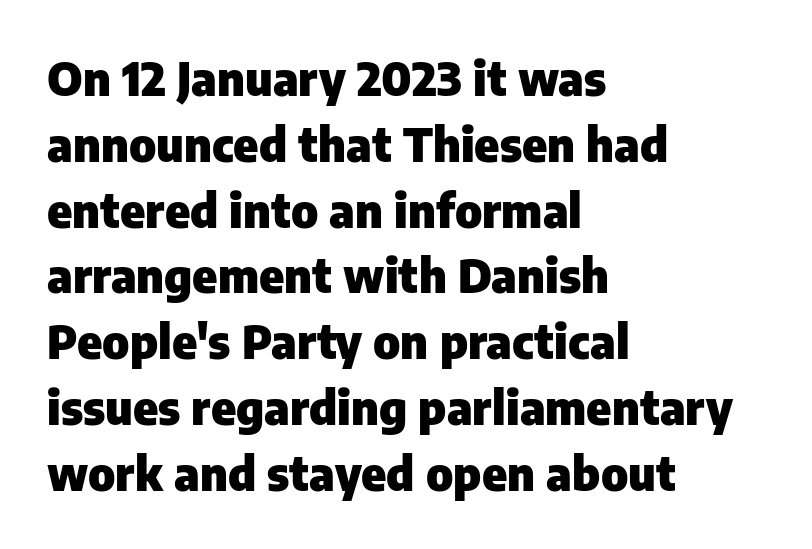
{"serif": "no", "italic": "no", "bold": "yes", "weight": "heavy", "width": "normal", "stroke_contrast": "low", "x_height": "medium", "monospaced": "no", "underline": "no", "align": "left", "line_spacing": "normal", "line_spacing_ratio": 1.4, "letter_spacing": "normal", "letter_spacing_em": 0.0, "glyph_px": 47}
